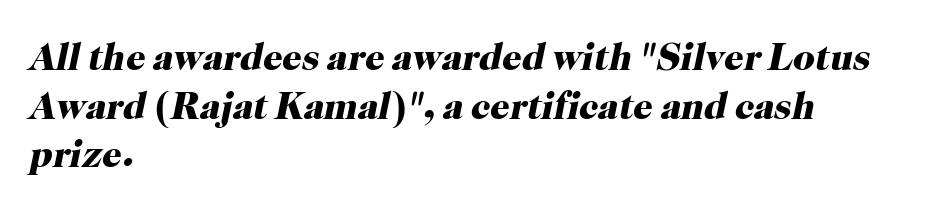
{"serif": "yes", "italic": "yes", "lean": "right", "slant_degrees": 12, "bold": "yes", "weight": "heavy", "width": "normal", "stroke_contrast": "high", "x_height": "medium", "monospaced": "no", "underline": "no", "align": "left", "line_spacing": "normal", "line_spacing_ratio": 1.28, "letter_spacing": "normal", "letter_spacing_em": 0.0, "glyph_px": 38}
